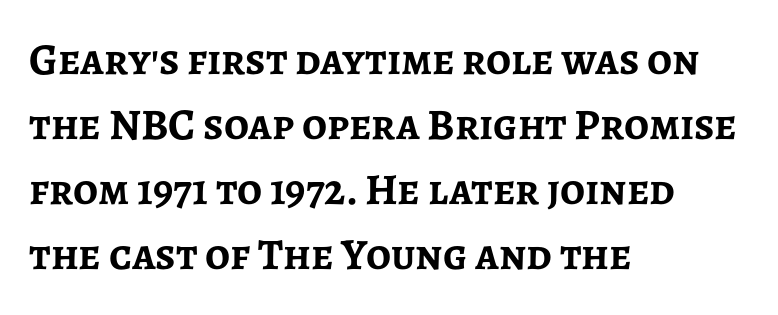
Q: Is the text bold? A: Yes.
Q: Is the text italic (slanted)? A: No, it is upright.
Q: Is the typeface a serif or a sans-serif typeface? A: Sans-serif.
Q: Is the text underlined? A: No.
Q: How is the paragraph aligned? A: Left-aligned.
Q: Is the spacing between letters normal or unusually wide? A: Normal.
Q: Is the spacing between lines tight, normal or loose? A: Normal.
Q: Width (condensed, normal, or wide)? A: Normal.
Q: Stroke contrast? A: Low.
Q: x-height? A: Medium.
Q: Monospaced? A: No.
